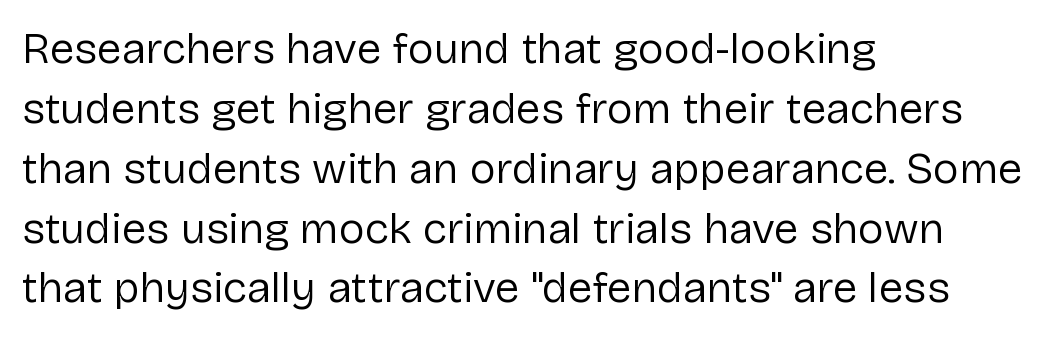
Q: Is the text bold? A: No.
Q: Is the text italic (slanted)? A: No, it is upright.
Q: Is the typeface a serif or a sans-serif typeface? A: Sans-serif.
Q: Is the text underlined? A: No.
Q: How is the paragraph aligned? A: Left-aligned.
Q: Is the spacing between letters normal or unusually wide? A: Normal.
Q: Is the spacing between lines tight, normal or loose? A: Normal.
Q: Width (condensed, normal, or wide)? A: Normal.
Q: Stroke contrast? A: Low.
Q: x-height? A: Medium.
Q: Monospaced? A: No.
